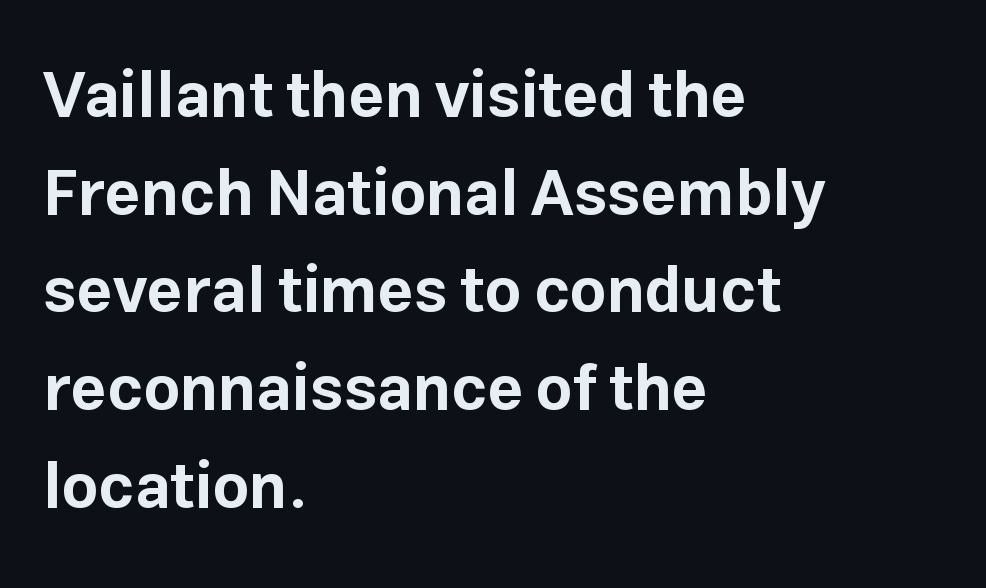
Q: Is the text bold? A: Yes.
Q: Is the text italic (slanted)? A: No, it is upright.
Q: Is the typeface a serif or a sans-serif typeface? A: Sans-serif.
Q: Is the text underlined? A: No.
Q: How is the paragraph aligned? A: Left-aligned.
Q: Is the spacing between letters normal or unusually wide? A: Normal.
Q: Is the spacing between lines tight, normal or loose? A: Normal.
Q: Width (condensed, normal, or wide)? A: Normal.
Q: Stroke contrast? A: Low.
Q: x-height? A: Medium.
Q: Monospaced? A: No.
